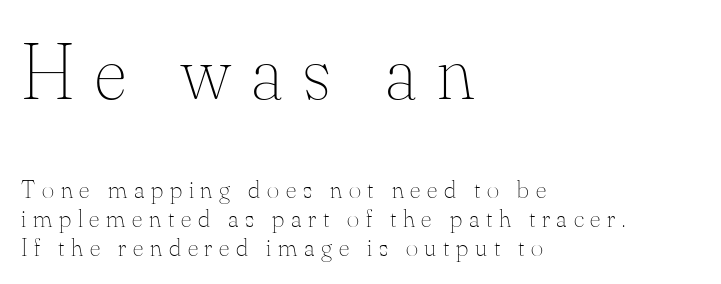
Is there much room between lines? No — they nearly touch. The upper block of text is set noticeably larger than the block beneath it. Plain, unruled lines of type. Stems here are at most as thick as an everyday book face. The paragraph shown leans on its left margin. Substantial extra tracking has been applied to these lines.
